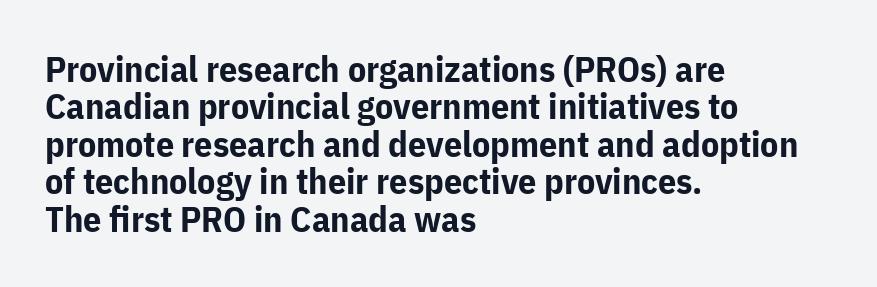
The image shows 36 px bold sans-serif type, upright; set left-aligned, tight line spacing (1.04x), normal letter spacing, not underlined; low stroke contrast and a medium x-height.
